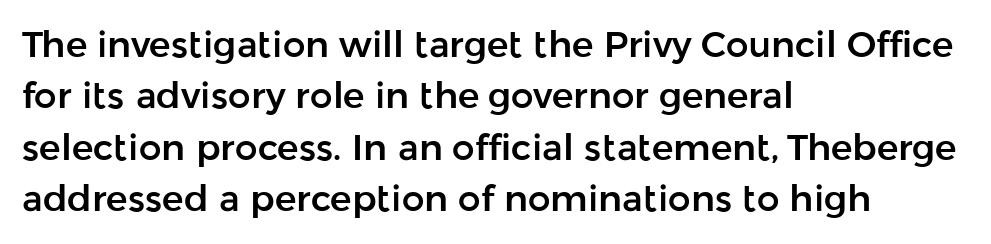
Q: Is the text italic (slanted)? A: No, it is upright.
Q: Is the typeface a serif or a sans-serif typeface? A: Sans-serif.
Q: Is the text underlined? A: No.
Q: How is the paragraph aligned? A: Left-aligned.
Q: Is the spacing between letters normal or unusually wide? A: Normal.
Q: Is the spacing between lines tight, normal or loose? A: Normal.
Q: Width (condensed, normal, or wide)? A: Normal.
Q: Stroke contrast? A: Low.
Q: x-height? A: Medium.
Q: Monospaced? A: No.
